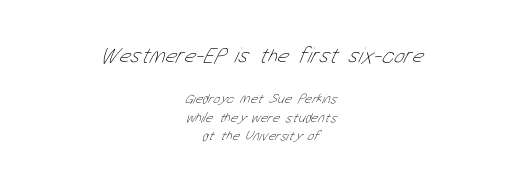
{"bold": "no", "underline": "no", "align": "center", "line_spacing": "normal", "line_spacing_ratio": 1.31, "letter_spacing": "normal", "letter_spacing_em": 0.0, "larger_block": "first", "size_ratio": 1.57, "glyph_px": 22}
